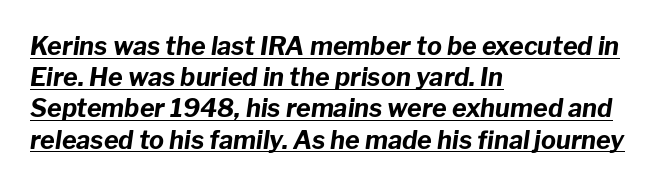
A full-strength bold gives these letters their thick strokes. Horizontal bands of white between lines are of average thickness. The typography opts for an oblique posture over an upright one. Compared with undecorated copy, this sample adds a rule below the words. Short note: letters normally spaced. Teacher's note: observe the even left margin — that is flush-left alignment.
